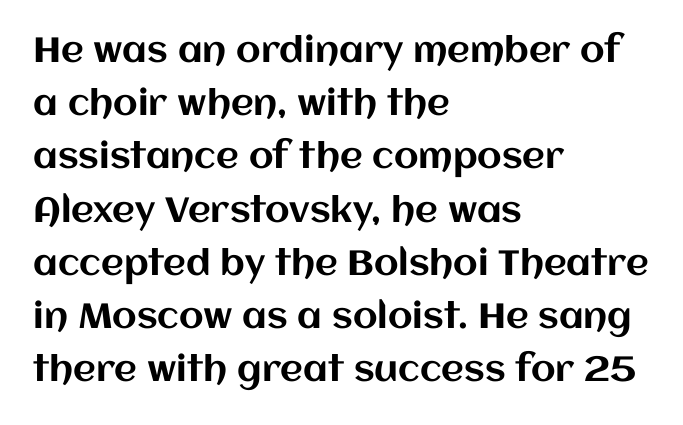
The image shows 35 px text type, upright; set left-aligned, normal line spacing (1.52x), normal letter spacing, not underlined; medium stroke contrast and a large x-height.
